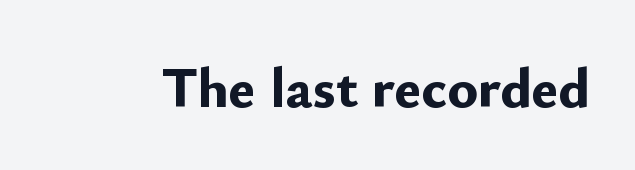
Q: Is the text bold? A: Yes.
Q: Is the text italic (slanted)? A: No, it is upright.
Q: Is the typeface a serif or a sans-serif typeface? A: Sans-serif.
Q: Is the text underlined? A: No.
Q: Is the spacing between letters normal or unusually wide? A: Normal.
Q: Width (condensed, normal, or wide)? A: Normal.
Q: Stroke contrast? A: Low.
Q: x-height? A: Small.
Q: Monospaced? A: No.
